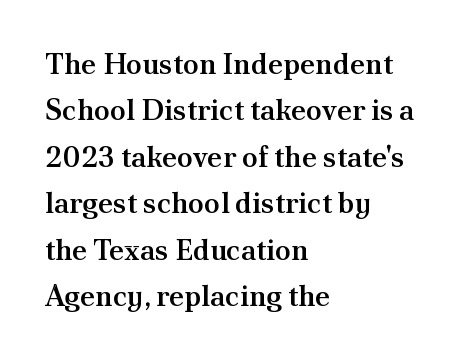
The image shows 29 px semibold serif type, upright; set left-aligned, normal line spacing (1.6x), normal letter spacing, not underlined; medium stroke contrast and a small x-height.
